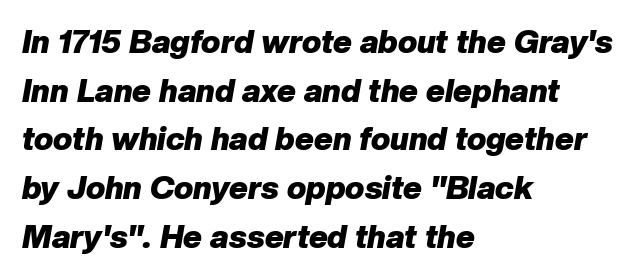
Q: Is the text bold? A: Yes.
Q: Is the text italic (slanted)? A: Yes, it leans right by about 10 degrees.
Q: Is the text underlined? A: No.
Q: How is the paragraph aligned? A: Left-aligned.
Q: Is the spacing between letters normal or unusually wide? A: Normal.
Q: Is the spacing between lines tight, normal or loose? A: Normal.
Q: Width (condensed, normal, or wide)? A: Normal.
Q: Stroke contrast? A: Low.
Q: x-height? A: Medium.
Q: Monospaced? A: No.
